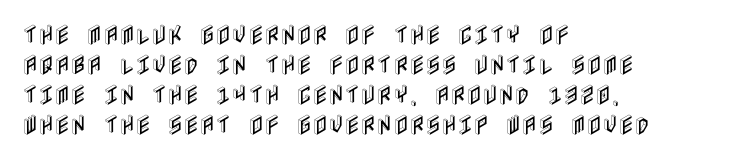
Q: Is the text italic (slanted)? A: No, it is upright.
Q: Is the text underlined? A: No.
Q: How is the paragraph aligned? A: Left-aligned.
Q: Is the spacing between letters normal or unusually wide? A: Normal.
Q: Is the spacing between lines tight, normal or loose? A: Normal.
